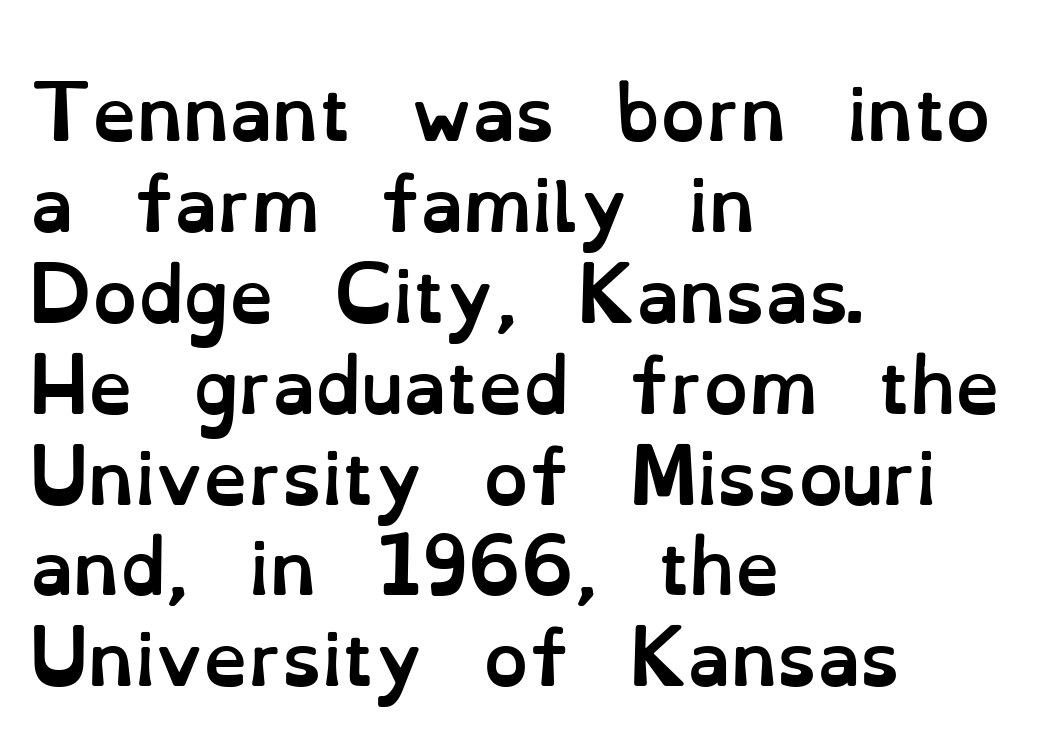
The image shows 71 px semibold type, upright; set left-aligned, normal line spacing (1.28x), normal letter spacing, not underlined; low stroke contrast and a small x-height.
